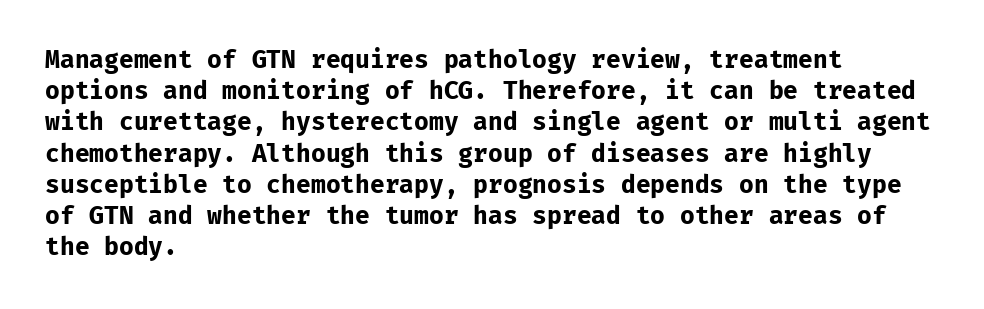
Q: Is the text bold? A: Yes.
Q: Is the text italic (slanted)? A: No, it is upright.
Q: Is the text underlined? A: No.
Q: How is the paragraph aligned? A: Left-aligned.
Q: Is the spacing between letters normal or unusually wide? A: Normal.
Q: Is the spacing between lines tight, normal or loose? A: Normal.
